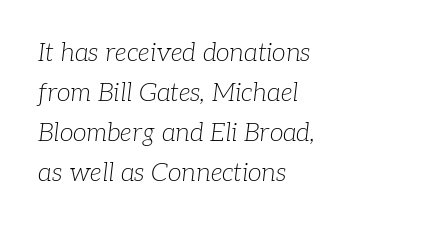
{"italic": "yes", "lean": "right", "slant_degrees": 7, "bold": "no", "underline": "no", "align": "left", "line_spacing": "normal", "line_spacing_ratio": 1.6, "letter_spacing": "normal", "letter_spacing_em": 0.0, "glyph_px": 25}
